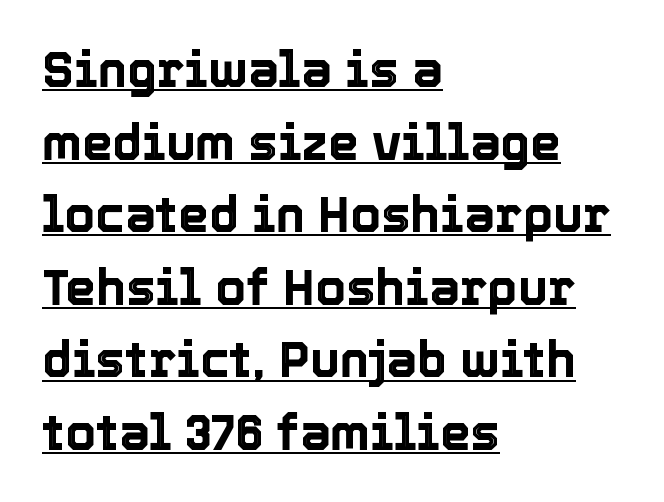
Q: Is the text italic (slanted)? A: No, it is upright.
Q: Is the text underlined? A: Yes.
Q: How is the paragraph aligned? A: Left-aligned.
Q: Is the spacing between letters normal or unusually wide? A: Normal.
Q: Is the spacing between lines tight, normal or loose? A: Normal.
Q: Width (condensed, normal, or wide)? A: Normal.
Q: x-height? A: Medium.
Q: Monospaced? A: No.
